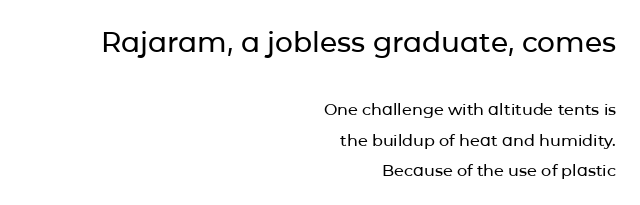
Q: Is the text italic (slanted)? A: No, it is upright.
Q: Is the typeface a serif or a sans-serif typeface? A: Sans-serif.
Q: Is the text underlined? A: No.
Q: How is the paragraph aligned? A: Right-aligned.
Q: Is the spacing between letters normal or unusually wide? A: Normal.
Q: Which block of text is set in a larger size, the first (top) or the second (bottom)? A: The first (top) one.
Q: Width (condensed, normal, or wide)? A: Normal.
Q: Stroke contrast? A: Low.
Q: x-height? A: Medium.
Q: Monospaced? A: No.
